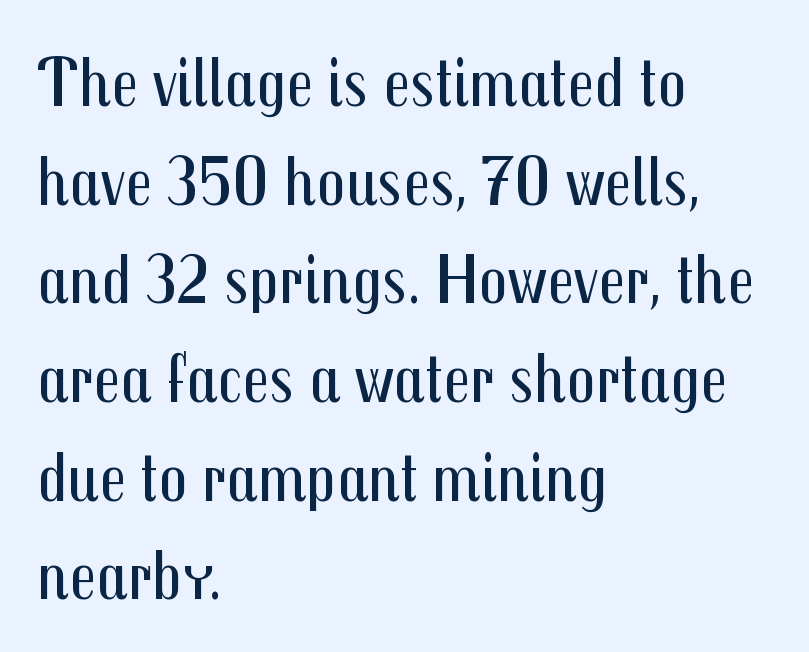
Q: Is the text bold? A: No.
Q: Is the text italic (slanted)? A: No, it is upright.
Q: Is the typeface a serif or a sans-serif typeface? A: Sans-serif.
Q: Is the text underlined? A: No.
Q: How is the paragraph aligned? A: Left-aligned.
Q: Is the spacing between letters normal or unusually wide? A: Normal.
Q: Is the spacing between lines tight, normal or loose? A: Normal.
Q: Width (condensed, normal, or wide)? A: Condensed.
Q: Stroke contrast? A: Medium.
Q: x-height? A: Medium.
Q: Monospaced? A: No.
